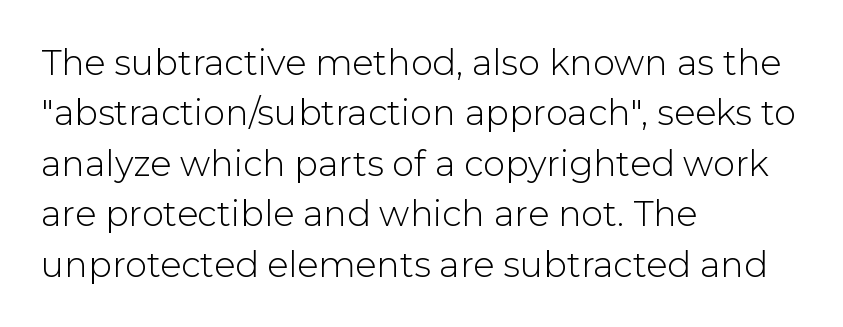
The image shows 35 px light sans-serif type, upright; set left-aligned, normal line spacing (1.44x), normal letter spacing, not underlined; low stroke contrast and a medium x-height.
